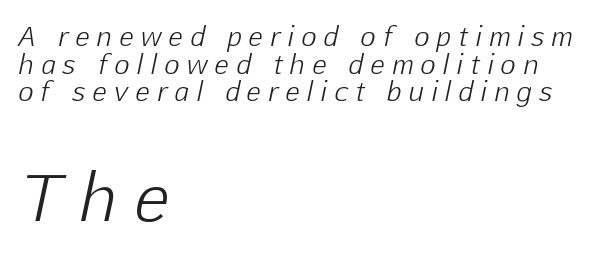
Short and long lines alike share a common starting point at left. Each letter keeps its own natural width here, so spacing adapts to shape. You could only call the tracking loose — the letters float apart. Underline: absent. Size contrast runs from small at the top to large at the bottom. Would a proofreader flag this as italicized? Yes.
